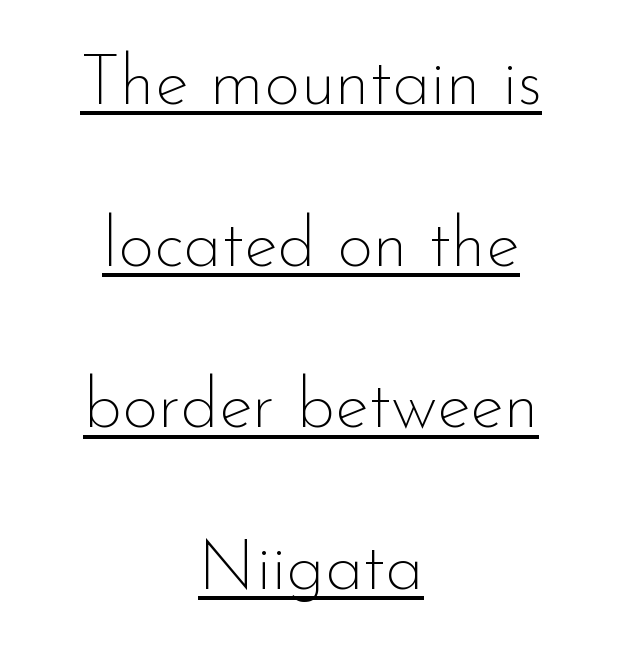
Unlike a traditional serif, this face leaves its strokes unadorned. Varying glyph widths throughout — classic text-font behaviour. A student would call this center alignment; a typographer would say set centered. Each word holds together tightly as a unit, with standard inter-letter gaps. A continuous stroke trails under the words, as in a hyperlink. The vertical gap from one line to the next is large.
